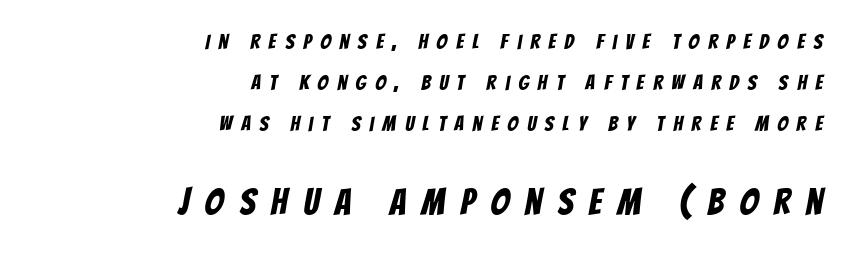
{"serif": "no", "width": "condensed", "stroke_contrast": "low", "x_height": "large", "monospaced": "no", "underline": "no", "align": "right", "line_spacing": "loose", "line_spacing_ratio": 1.95, "letter_spacing": "wide", "letter_spacing_em": 0.43, "larger_block": "second", "size_ratio": 1.76, "glyph_px": 37}
